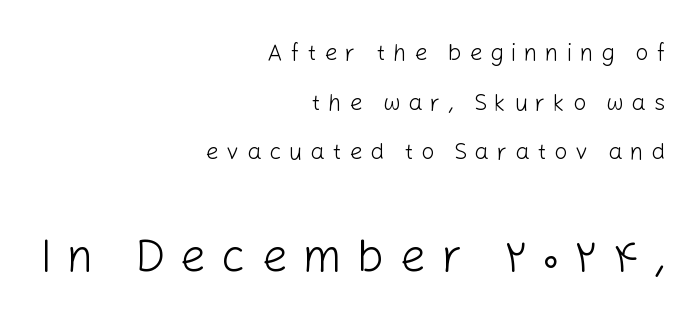
The image shows 46 px light sans-serif type, upright; set right-aligned, loose line spacing (2.16x), unusually wide letter spacing (+0.33 em), not underlined; the second (bottom) block is 2.0x larger; low stroke contrast and a medium x-height.
